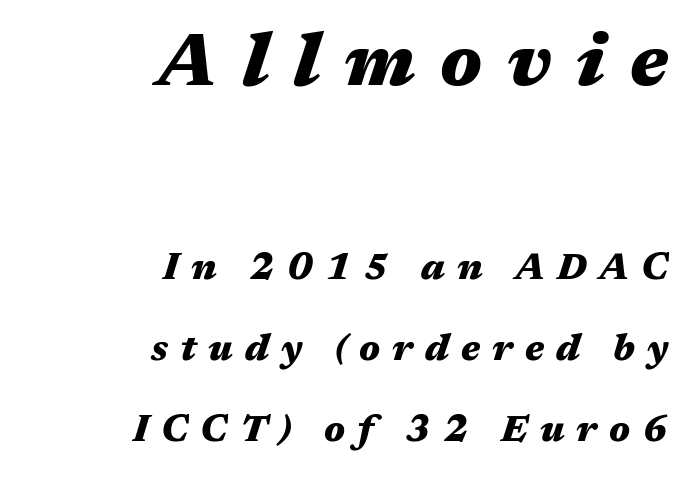
{"italic": "yes", "lean": "right", "slant_degrees": 17, "bold": "yes", "weight": "heavy", "width": "wide", "stroke_contrast": "medium", "x_height": "medium", "monospaced": "no", "underline": "no", "align": "right", "line_spacing": "loose", "line_spacing_ratio": 2.19, "letter_spacing": "wide", "letter_spacing_em": 0.33, "larger_block": "first", "size_ratio": 2.0, "glyph_px": 74}
